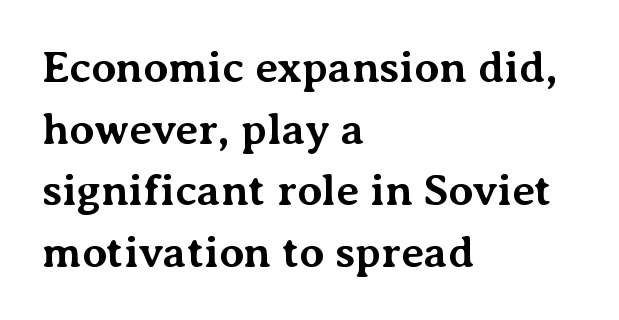
The paragraph shown leans on its left margin. Tall strokes in this sample are plumb rather than angled. Weight: bold. Glance below the letters and you will spot only blank space.
